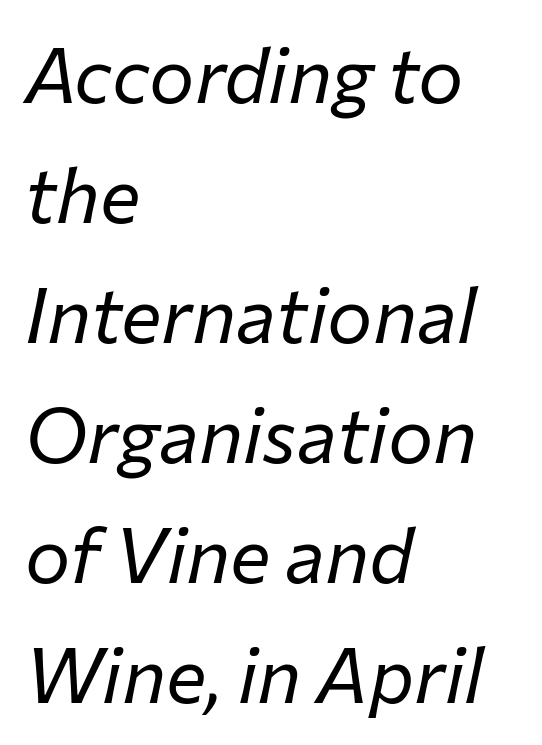
The passage shown is not bold in any degree. The passage is arranged the way most books set body copy — flush left. How would I describe the line gaps? Plain and ordinary. Only glyphs here, with clear space below each row. Character widths vary here, with narrow letters taking less room than wide ones.
